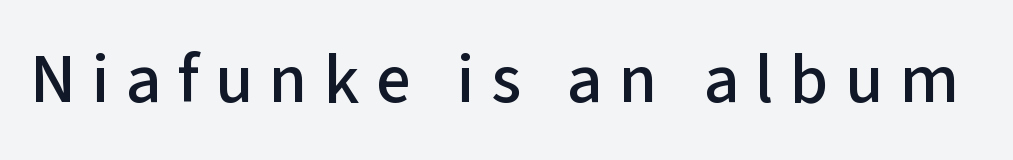
Q: Is the text italic (slanted)? A: No, it is upright.
Q: Is the typeface a serif or a sans-serif typeface? A: Sans-serif.
Q: Is the text underlined? A: No.
Q: Is the spacing between letters normal or unusually wide? A: Unusually wide.
Q: Width (condensed, normal, or wide)? A: Normal.
Q: Stroke contrast? A: Low.
Q: x-height? A: Medium.
Q: Monospaced? A: No.
